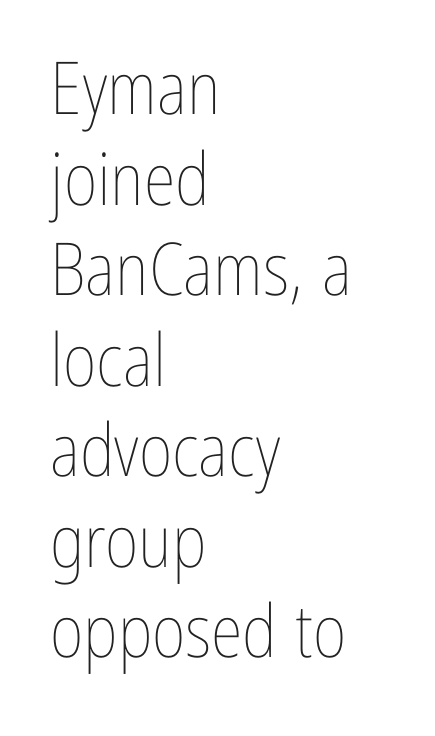
Spacing verdict: proportional, widths tailored to each character. The passage shown is not bold in any degree. Underline: absent. The type is set solid horizontally, with unmodified tracking. Posture: vertical.
